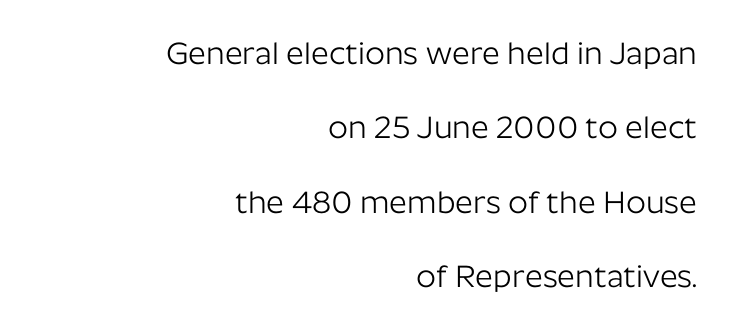
Type without underlining. Loosely led — the rows are spread out. Notice how the stems are strictly vertical — no italics here. Summary of weight: not heavy and not bold. Alignment: flush right.
